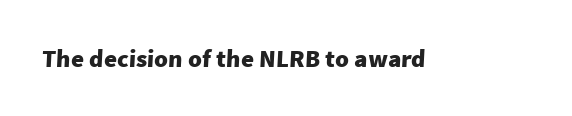
The baseline area is clear. The face used here is rendered with its standard letterfit. The face used here has the dense, thick strokes of a bold.
